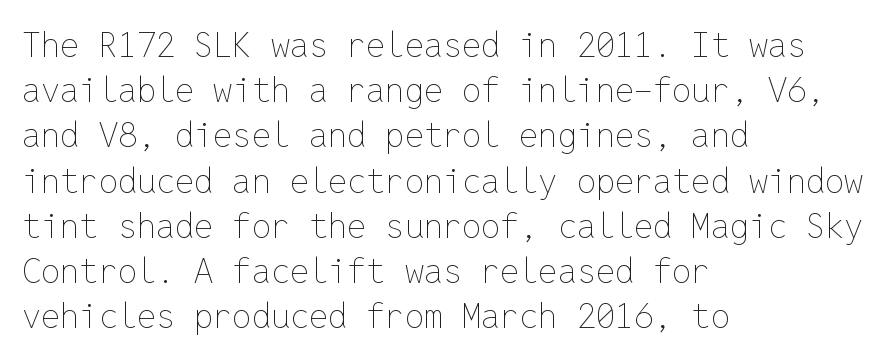
The image shows 34 px thin type, upright, monospaced; set left-aligned, normal line spacing (1.33x), normal letter spacing, not underlined; low stroke contrast and a medium x-height.
